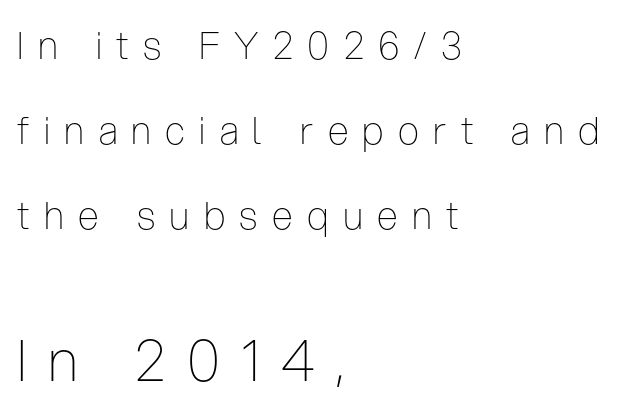
Note: smaller setting up top, larger setting below. This sample trades compactness for vertical openness between lines. Visually the block forms a straight wall on the left and a jagged coastline on the right. The face used here is proportionally spaced, like ordinary book or web type.
